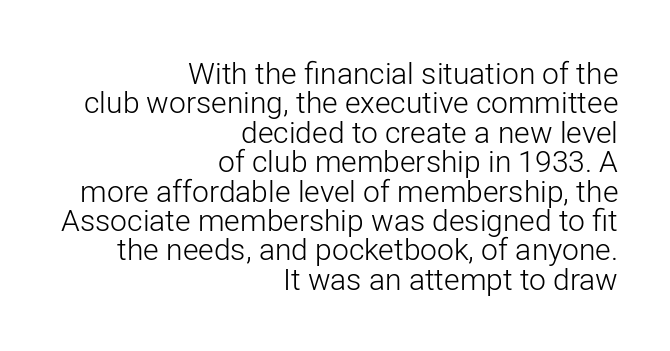
The image shows 30 px light sans-serif type, upright; set right-aligned, tight line spacing (0.98x), normal letter spacing, not underlined; low stroke contrast and a medium x-height.
